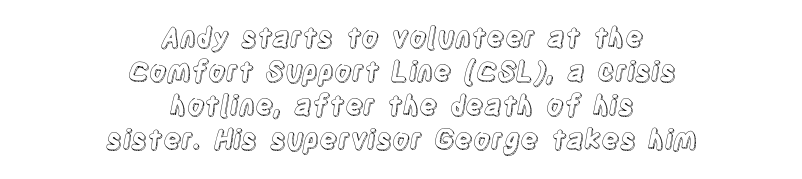
The string is rendered with underlining switched off. Neither beginnings nor endings align; midpoints do. The rendering uses a moderate line-height, typical for paragraphs.
